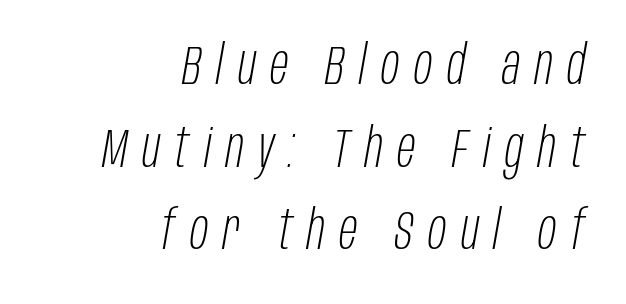
{"italic": "yes", "lean": "right", "slant_degrees": 10, "bold": "no", "weight": "light", "width": "condensed", "stroke_contrast": "low", "x_height": "large", "monospaced": "no", "underline": "no", "align": "right", "line_spacing": "normal", "line_spacing_ratio": 1.53, "letter_spacing": "wide", "letter_spacing_em": 0.27, "glyph_px": 54}
